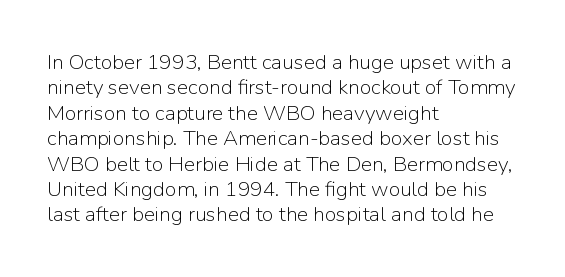
The image shows 21 px text type, upright; set left-aligned, line spacing 1.21x, normal letter spacing, not underlined.
